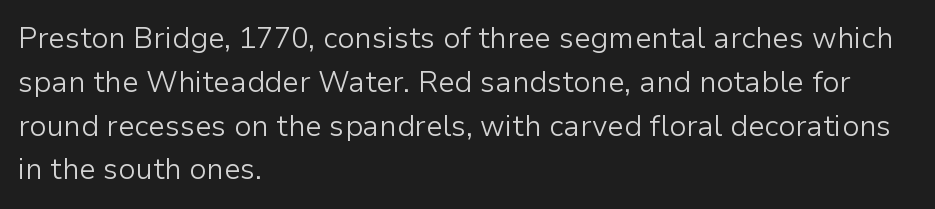
{"serif": "no", "italic": "no", "bold": "no", "weight": "light", "width": "normal", "stroke_contrast": "low", "x_height": "medium", "monospaced": "no", "underline": "no", "align": "left", "line_spacing": "normal", "line_spacing_ratio": 1.51, "letter_spacing": "normal", "letter_spacing_em": 0.0, "glyph_px": 29}
